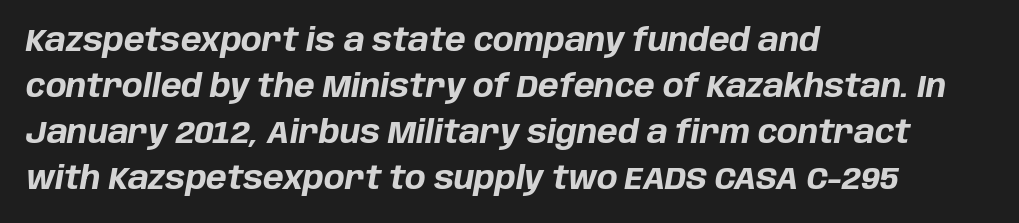
Italic: yes, the glyphs are oblique. Leading matches the norm, producing a regular column. All the whitespace from short lines collects on the right. The gaps between neighbouring characters are ordinary and unremarkable.
